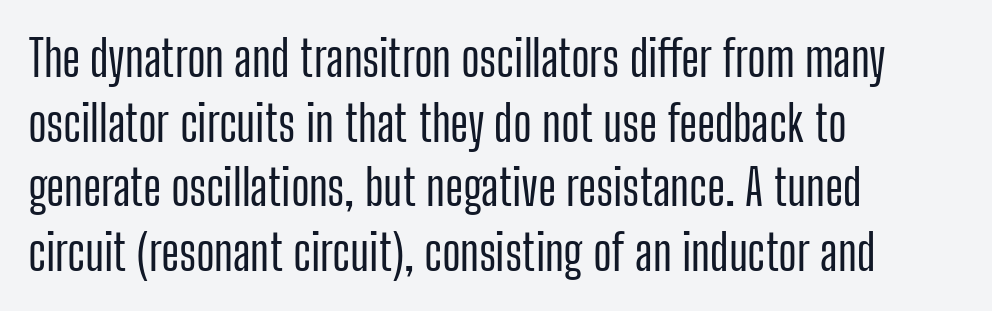
Font category for this specimen: sans-serif. Regarding leading, the lines here are spaced in the standard way. Beneath every word, the page is bare. Italic? Not at all — the glyphs are vertical.
